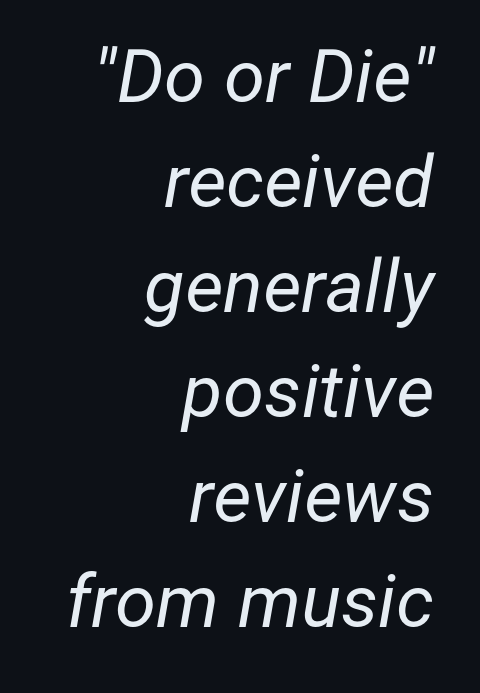
The image shows 74 px regular-weight type, italic (leaning right); set right-aligned, normal line spacing (1.42x), normal letter spacing, not underlined; low stroke contrast and a medium x-height.
